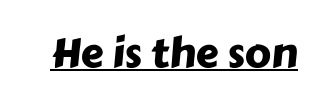
Q: Is the typeface a serif or a sans-serif typeface? A: Sans-serif.
Q: Is the text underlined? A: Yes.
Q: Is the spacing between letters normal or unusually wide? A: Normal.
Q: Width (condensed, normal, or wide)? A: Normal.
Q: Stroke contrast? A: Low.
Q: x-height? A: Medium.
Q: Monospaced? A: No.
